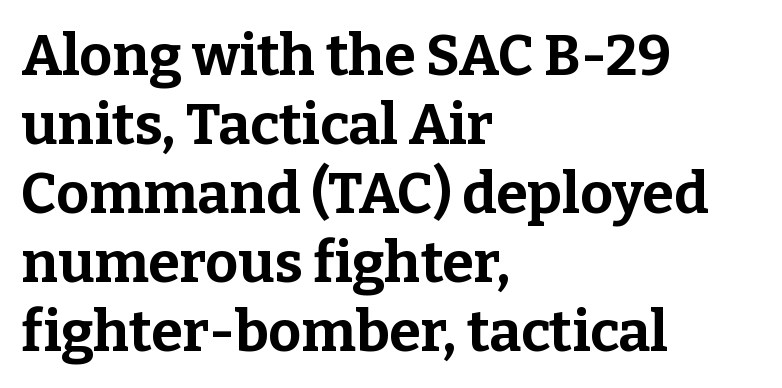
{"serif": "yes", "italic": "no", "bold": "yes", "weight": "bold", "width": "normal", "stroke_contrast": "low", "x_height": "medium", "monospaced": "no", "underline": "no", "align": "left", "line_spacing_ratio": 1.21, "letter_spacing": "normal", "letter_spacing_em": 0.0, "glyph_px": 57}
